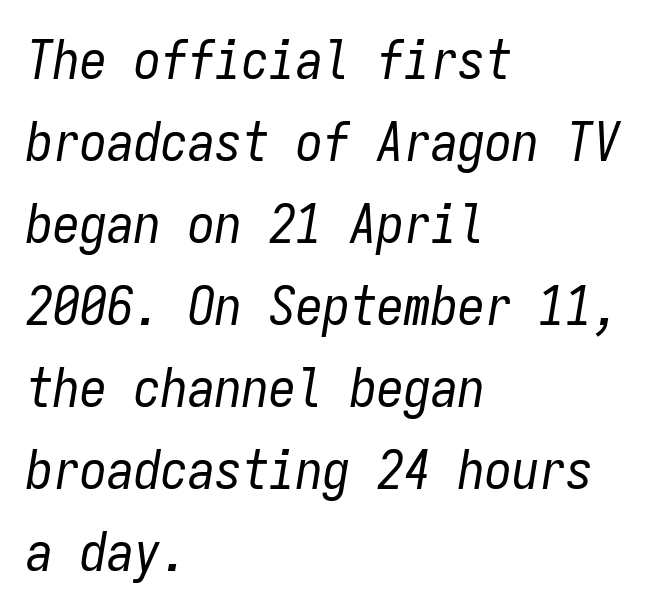
Between one letter and the next there's only the usual sliver of space. You could count columns in this text — the font is strictly monospaced. Underline: absent. Notice how descenders clear the ascenders below comfortably — that's standard leading. Ink coverage per letter is moderate at most. This is oblique type, the kind used for emphasis or titles.
